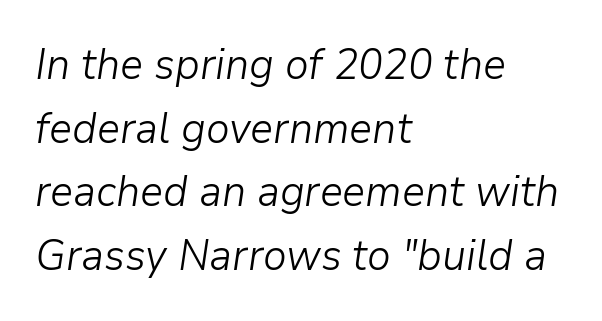
Between one letter and the next there's only the usual sliver of space. Successive baselines arrive at the customary interval. The strip under each line holds only bare page. The font is comparable to plain body text, perhaps lighter. You could not count columns in this text — the font is proportionally spaced.
